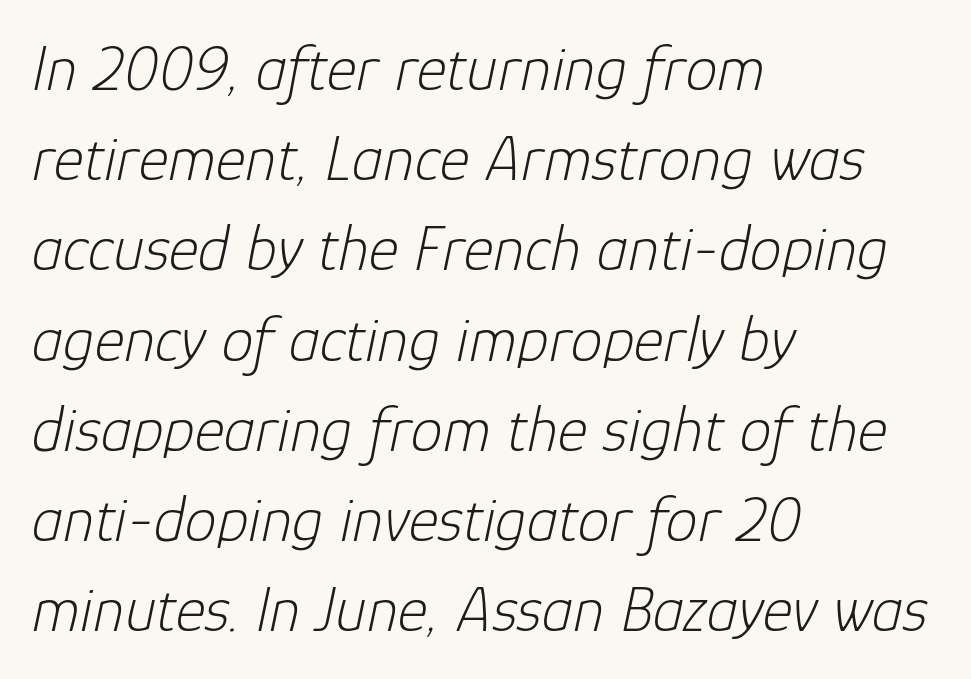
The image shows 64 px light type, italic (leaning right); set left-aligned, normal line spacing (1.41x), normal letter spacing, not underlined; low stroke contrast and a medium x-height.
